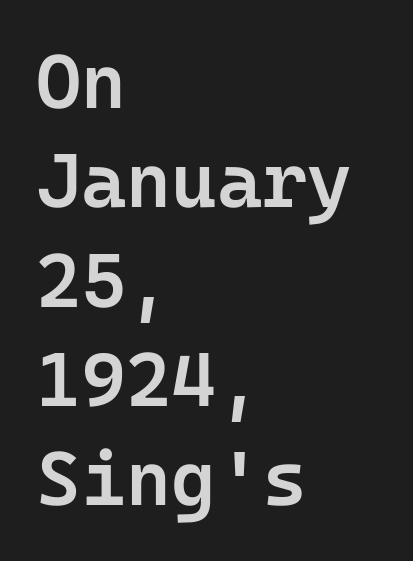
The image shows 77 px semibold sans-serif type, upright; set left-aligned, normal line spacing (1.29x), normal letter spacing, not underlined; low stroke contrast and a medium x-height.
